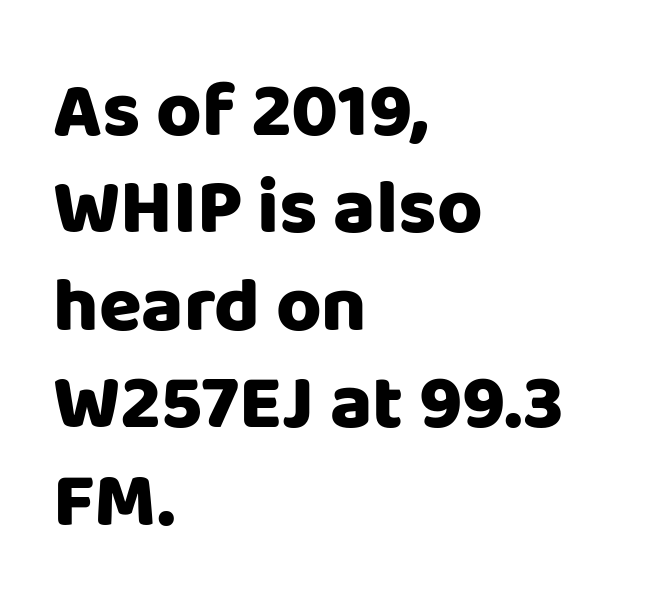
{"serif": "no", "italic": "no", "bold": "yes", "weight": "heavy", "width": "normal", "stroke_contrast": "low", "x_height": "large", "monospaced": "no", "underline": "no", "align": "left", "line_spacing": "normal", "line_spacing_ratio": 1.25, "letter_spacing": "normal", "letter_spacing_em": 0.0, "glyph_px": 78}
